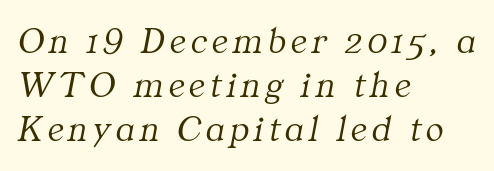
{"serif": "yes", "italic": "yes", "lean": "right", "slant_degrees": 11, "bold": "no", "weight": "light", "width": "normal", "stroke_contrast": "medium", "x_height": "medium", "monospaced": "no", "underline": "no", "align": "left", "line_spacing_ratio": 1.19, "glyph_px": 37}
